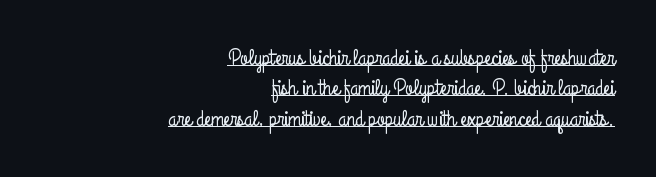
{"underline": "yes", "align": "right", "line_spacing": "normal", "line_spacing_ratio": 1.32, "letter_spacing": "normal", "letter_spacing_em": 0.0, "glyph_px": 23}
